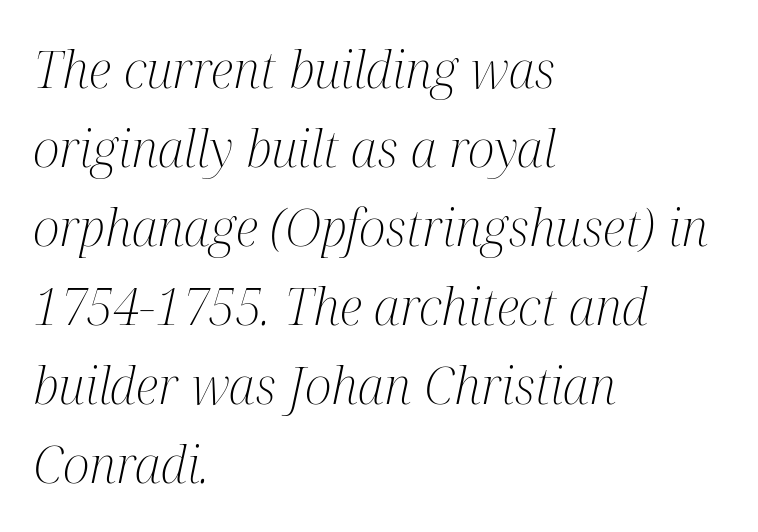
The image shows 51 px light, condensed serif type, italic (leaning right); set left-aligned, normal line spacing (1.55x), normal letter spacing, not underlined; medium stroke contrast and a medium x-height.
